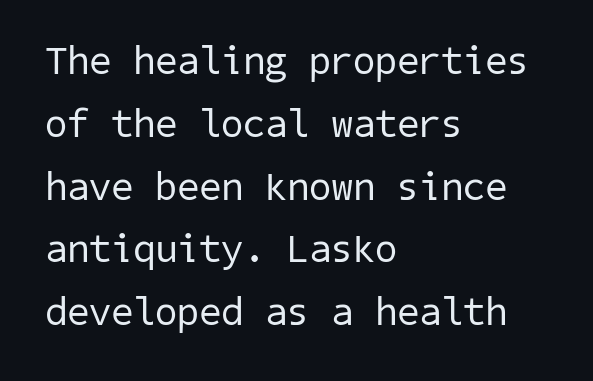
{"serif": "no", "bold": "no", "weight": "regular", "width": "normal", "stroke_contrast": "low", "x_height": "medium", "underline": "no", "align": "left", "line_spacing": "normal", "line_spacing_ratio": 1.57, "letter_spacing": "normal", "letter_spacing_em": 0.0, "glyph_px": 40}
